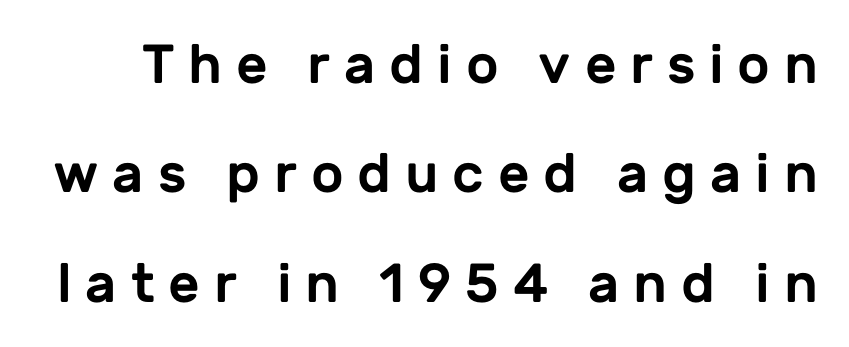
Q: Is the text italic (slanted)? A: No, it is upright.
Q: Is the typeface a serif or a sans-serif typeface? A: Sans-serif.
Q: Is the text underlined? A: No.
Q: Is the spacing between letters normal or unusually wide? A: Unusually wide.
Q: Is the spacing between lines tight, normal or loose? A: Loose.
Q: Width (condensed, normal, or wide)? A: Normal.
Q: Stroke contrast? A: Low.
Q: x-height? A: Medium.
Q: Monospaced? A: No.
